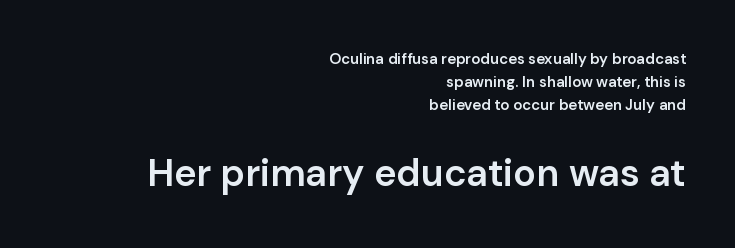
The image shows 38 px semibold sans-serif type, upright; set right-aligned, normal line spacing (1.53x), normal letter spacing, not underlined; the second (bottom) block is 2.53x larger; low stroke contrast and a medium x-height.
